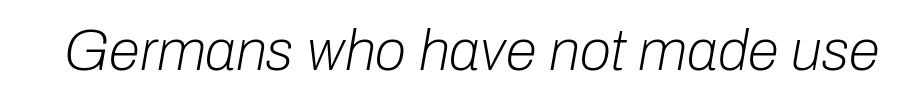
Summary of weight: not heavy and not bold. This rendering leaves character spacing at its baseline value. Notice how the stems are inclined rather than vertical — that's the hallmark of italics. The string is rendered with underlining switched off. This sample has the flowing, uneven cadence of proportional lettering.
